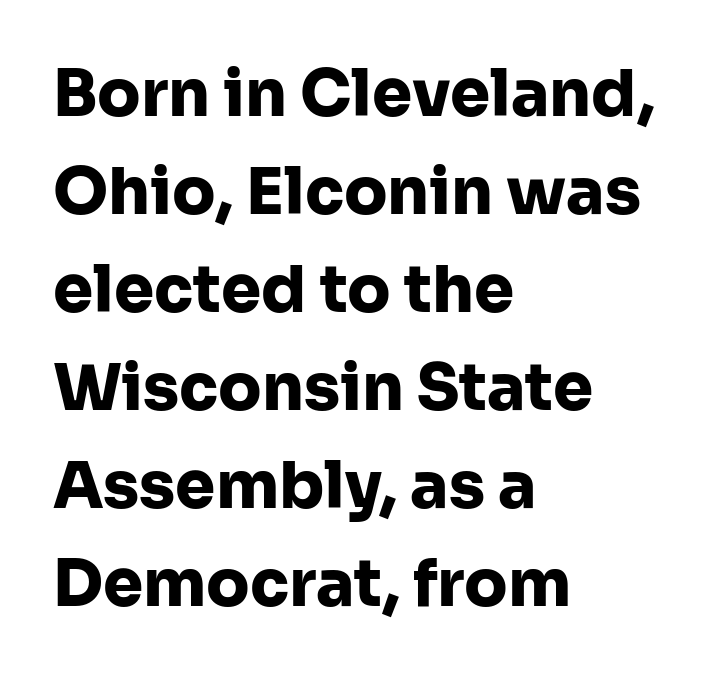
Q: Is the text bold? A: Yes.
Q: Is the text italic (slanted)? A: No, it is upright.
Q: Is the typeface a serif or a sans-serif typeface? A: Sans-serif.
Q: Is the text underlined? A: No.
Q: How is the paragraph aligned? A: Left-aligned.
Q: Is the spacing between letters normal or unusually wide? A: Normal.
Q: Is the spacing between lines tight, normal or loose? A: Normal.
Q: Width (condensed, normal, or wide)? A: Normal.
Q: Stroke contrast? A: Low.
Q: x-height? A: Medium.
Q: Monospaced? A: No.
